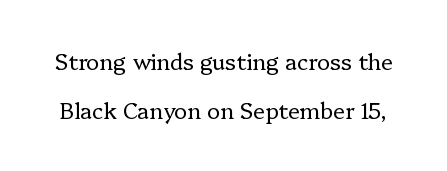
Q: Is the text bold? A: No.
Q: Is the text italic (slanted)? A: No, it is upright.
Q: Is the text underlined? A: No.
Q: Is the spacing between letters normal or unusually wide? A: Normal.
Q: Is the spacing between lines tight, normal or loose? A: Loose.
